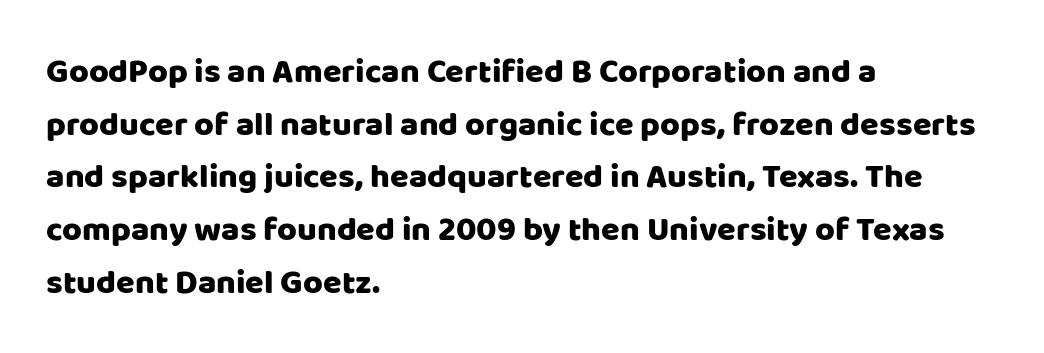
Leftover space on each line is placed entirely after the last word. Looks like regular typesetting: each glyph gets only the width it needs. Clear beneath every line of the passage. This is the regular roman posture of the typeface. The rendering shows plain stroke endings on the letterforms — a sans-serif design. Horizontal bands of white between lines are of average thickness.
